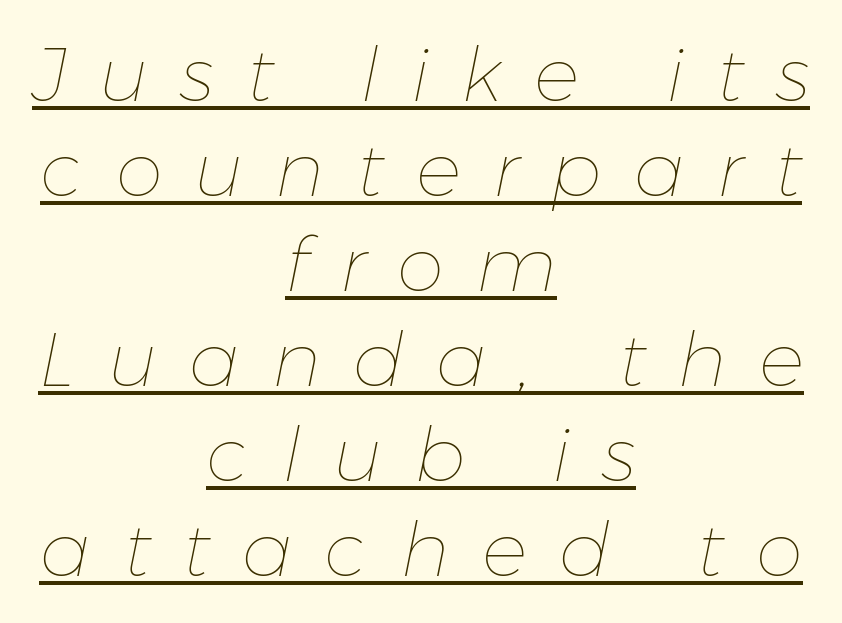
{"italic": "yes", "lean": "right", "slant_degrees": 11, "bold": "no", "weight": "thin", "width": "normal", "stroke_contrast": "low", "x_height": "medium", "monospaced": "no", "underline": "yes", "align": "center", "line_spacing": "normal", "line_spacing_ratio": 1.25, "letter_spacing": "wide", "letter_spacing_em": 0.42, "glyph_px": 76}
